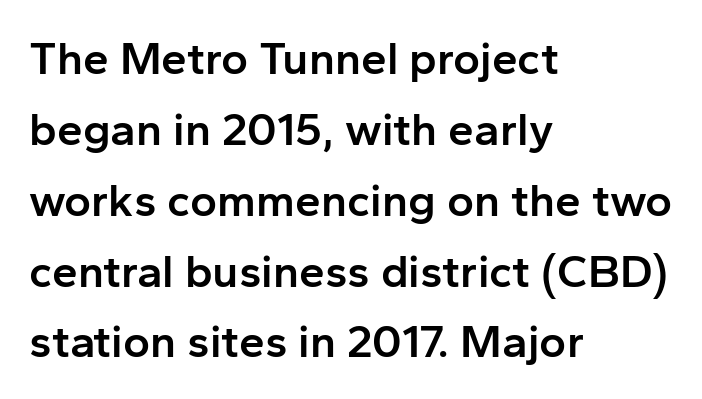
{"serif": "no", "italic": "no", "bold": "semi", "weight": "semibold", "width": "normal", "stroke_contrast": "low", "x_height": "medium", "monospaced": "no", "underline": "no", "align": "left", "line_spacing": "normal", "line_spacing_ratio": 1.54, "letter_spacing": "normal", "letter_spacing_em": 0.0, "glyph_px": 46}
